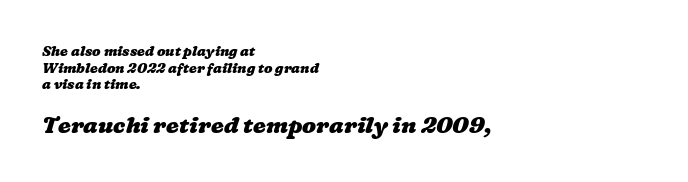
{"bold": "yes", "underline": "no", "align": "left", "line_spacing_ratio": 1.19, "letter_spacing": "normal", "letter_spacing_em": 0.0, "larger_block": "second", "size_ratio": 1.64, "glyph_px": 23}
